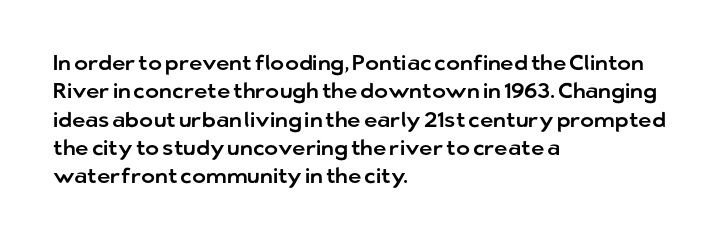
{"italic": "no", "underline": "no", "align": "left", "line_spacing": "normal", "line_spacing_ratio": 1.35, "letter_spacing": "normal", "letter_spacing_em": 0.0, "glyph_px": 21}
